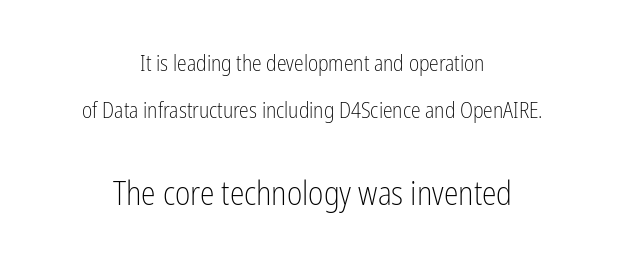
{"serif": "no", "italic": "no", "bold": "no", "weight": "light", "width": "condensed", "stroke_contrast": "low", "x_height": "medium", "monospaced": "no", "underline": "no", "align": "center", "line_spacing": "loose", "line_spacing_ratio": 2.12, "letter_spacing": "normal", "letter_spacing_em": 0.0, "larger_block": "second", "size_ratio": 1.5, "glyph_px": 33}
